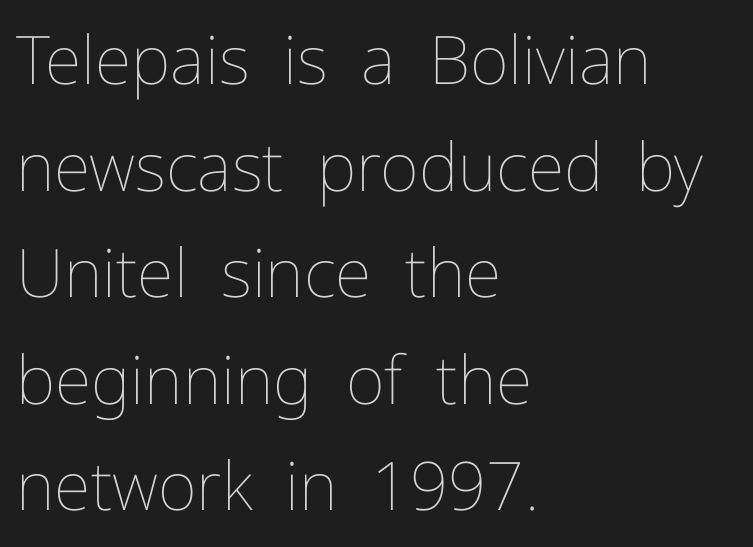
Q: Is the text bold? A: No.
Q: Is the text italic (slanted)? A: No, it is upright.
Q: Is the text underlined? A: No.
Q: How is the paragraph aligned? A: Left-aligned.
Q: Is the spacing between letters normal or unusually wide? A: Normal.
Q: Is the spacing between lines tight, normal or loose? A: Normal.
Q: Width (condensed, normal, or wide)? A: Normal.
Q: Stroke contrast? A: Low.
Q: x-height? A: Medium.
Q: Monospaced? A: No.
